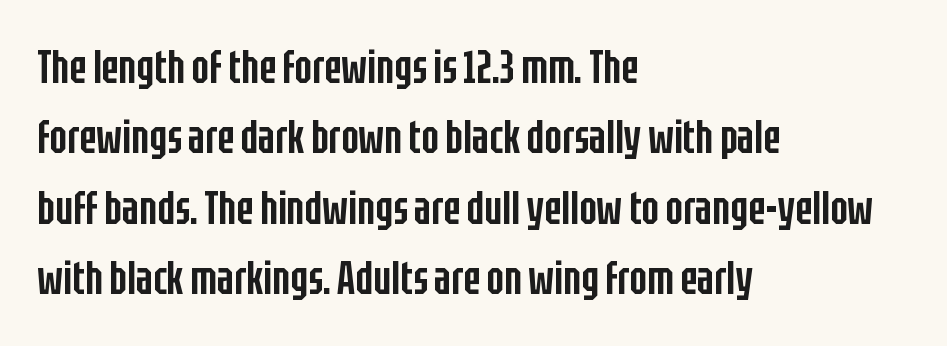
The image shows 46 px semibold, condensed sans-serif type, upright; set left-aligned, normal line spacing (1.53x), normal letter spacing, not underlined; low stroke contrast and a large x-height.
